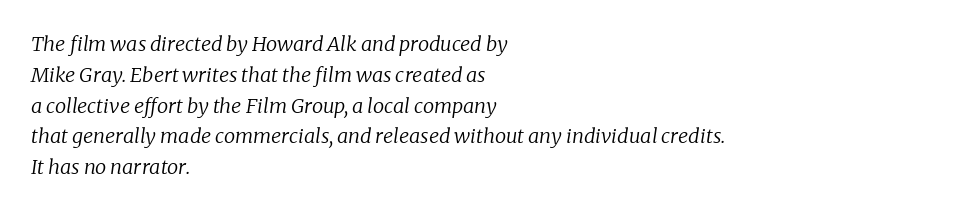
The image shows 20 px text type, italic (leaning right); set left-aligned, normal line spacing (1.54x), normal letter spacing, not underlined.
